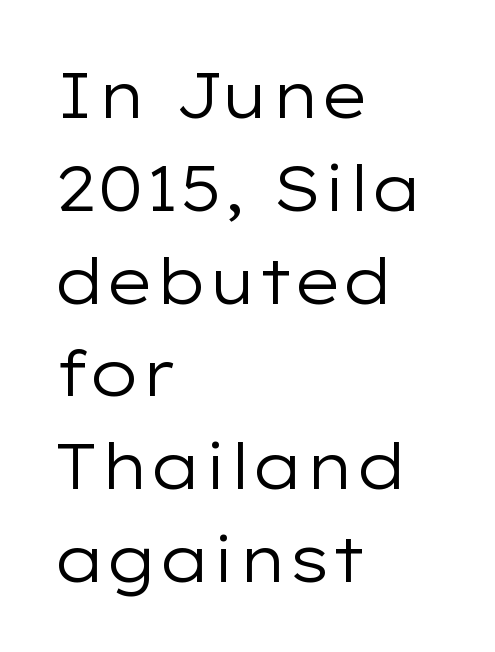
Q: Is the text bold? A: No.
Q: Is the text italic (slanted)? A: No, it is upright.
Q: Is the typeface a serif or a sans-serif typeface? A: Sans-serif.
Q: Is the text underlined? A: No.
Q: How is the paragraph aligned? A: Left-aligned.
Q: Is the spacing between letters normal or unusually wide? A: Normal.
Q: Is the spacing between lines tight, normal or loose? A: Normal.
Q: Width (condensed, normal, or wide)? A: Wide.
Q: Stroke contrast? A: Low.
Q: x-height? A: Medium.
Q: Monospaced? A: No.
